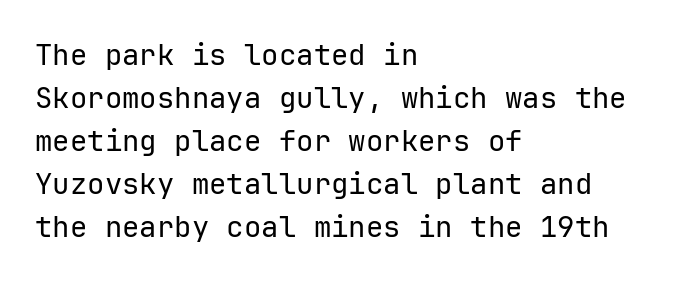
Q: Is the text bold? A: No.
Q: Is the text italic (slanted)? A: No, it is upright.
Q: Is the typeface a serif or a sans-serif typeface? A: Sans-serif.
Q: Is the text underlined? A: No.
Q: How is the paragraph aligned? A: Left-aligned.
Q: Is the spacing between letters normal or unusually wide? A: Normal.
Q: Is the spacing between lines tight, normal or loose? A: Normal.
Q: Width (condensed, normal, or wide)? A: Normal.
Q: Stroke contrast? A: Low.
Q: x-height? A: Medium.
Q: Monospaced? A: Yes.
